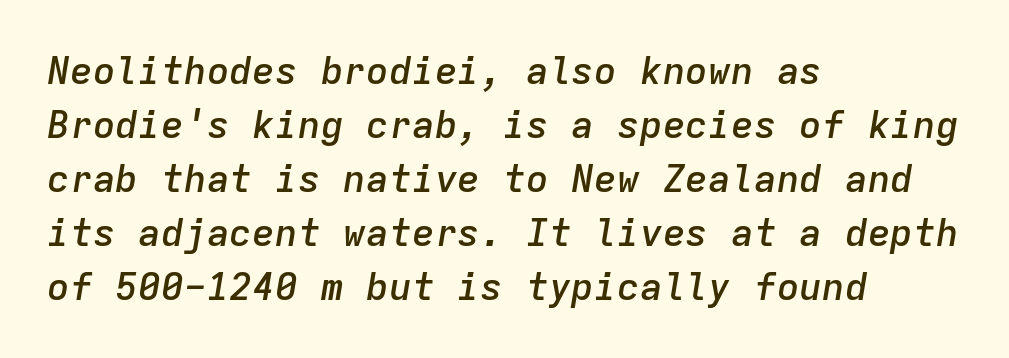
These lines sit exactly where default settings would place them. Does the lettering tilt? It does — this is italic. These lines are set flush left with a ragged right edge. Default kerning and tracking; the words read as compact shapes. Think of a typewriter: that constant character pitch is what you see here. Each glyph is drawn with semibold strokes, heavier than normal yet not fully bold.
